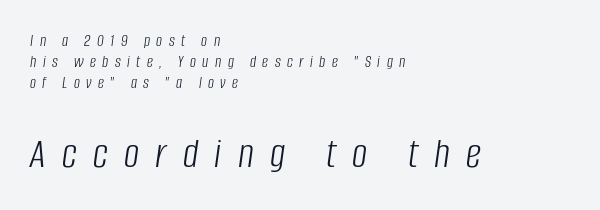
Q: Is the text bold? A: No.
Q: Is the text italic (slanted)? A: Yes, it leans right by about 8 degrees.
Q: Is the text underlined? A: No.
Q: How is the paragraph aligned? A: Left-aligned.
Q: Is the spacing between letters normal or unusually wide? A: Unusually wide.
Q: Which block of text is set in a larger size, the first (top) or the second (bottom)? A: The second (bottom) one.
Q: Width (condensed, normal, or wide)? A: Condensed.
Q: Stroke contrast? A: Low.
Q: x-height? A: Large.
Q: Monospaced? A: No.
